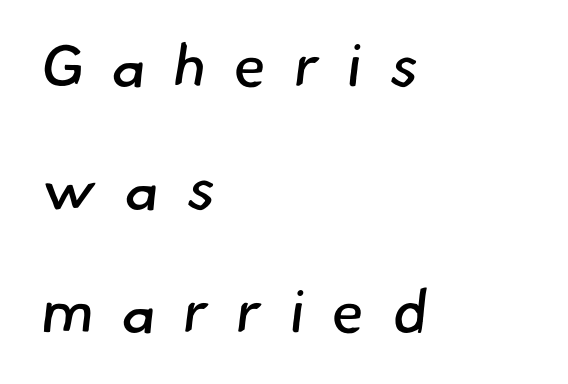
Q: Is the text bold? A: No.
Q: Is the typeface a serif or a sans-serif typeface? A: Sans-serif.
Q: Is the text underlined? A: No.
Q: How is the paragraph aligned? A: Left-aligned.
Q: Is the spacing between letters normal or unusually wide? A: Unusually wide.
Q: Is the spacing between lines tight, normal or loose? A: Loose.
Q: Width (condensed, normal, or wide)? A: Normal.
Q: Stroke contrast? A: Low.
Q: x-height? A: Small.
Q: Monospaced? A: No.
